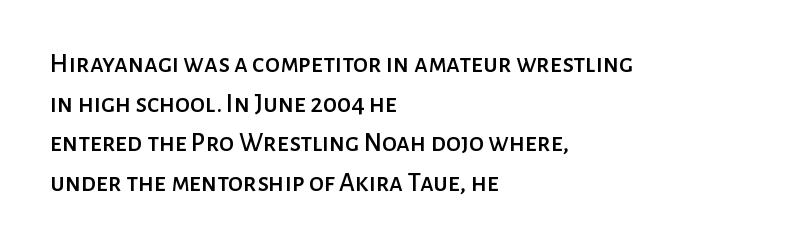
Q: Is the text italic (slanted)? A: No, it is upright.
Q: Is the text underlined? A: No.
Q: How is the paragraph aligned? A: Left-aligned.
Q: Is the spacing between letters normal or unusually wide? A: Normal.
Q: Is the spacing between lines tight, normal or loose? A: Normal.
